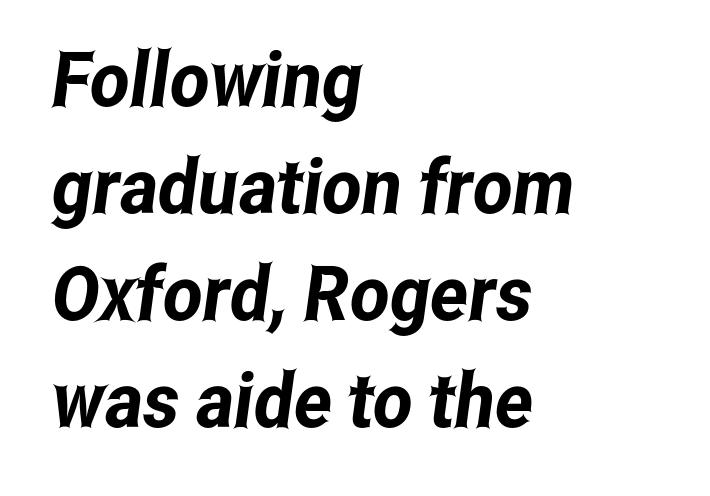
This block has exactly the height ordinary leading produces. The compositor pushed each line to the left boundary. Descenders are the only things crossing below the line. Serif or sans? Sans — the stroke terminals are bare.
